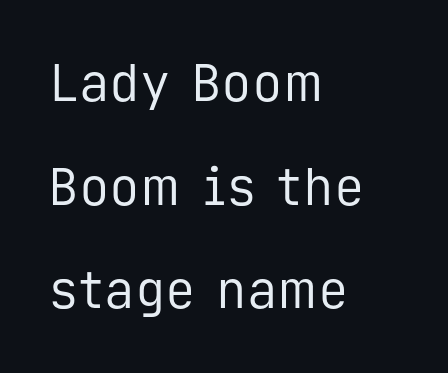
{"serif": "no", "italic": "no", "bold": "no", "weight": "regular", "width": "normal", "stroke_contrast": "low", "x_height": "medium", "monospaced": "yes", "underline": "no", "align": "left", "line_spacing": "loose", "line_spacing_ratio": 2.03, "letter_spacing": "normal", "letter_spacing_em": 0.0, "glyph_px": 51}
